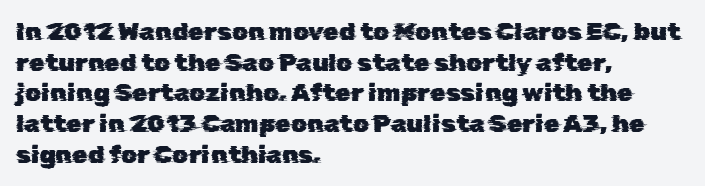
These lines keep a tight, regular rhythm from letter to letter. Only glyphs here, with clear space below each row. All the whitespace from short lines collects on the right.
